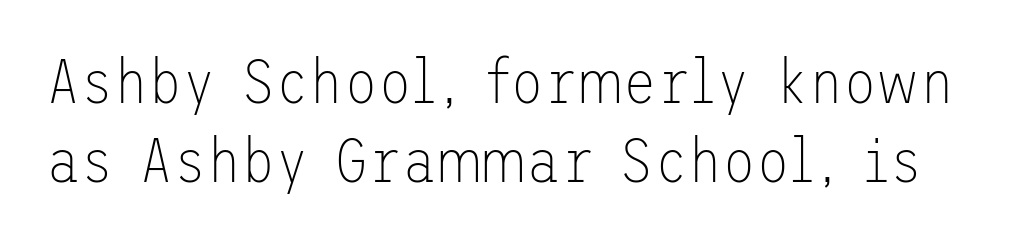
Q: Is the text bold? A: No.
Q: Is the text italic (slanted)? A: No, it is upright.
Q: Is the typeface a serif or a sans-serif typeface? A: Sans-serif.
Q: Is the text underlined? A: No.
Q: Is the spacing between letters normal or unusually wide? A: Normal.
Q: Is the spacing between lines tight, normal or loose? A: Normal.
Q: Width (condensed, normal, or wide)? A: Normal.
Q: Stroke contrast? A: Low.
Q: x-height? A: Medium.
